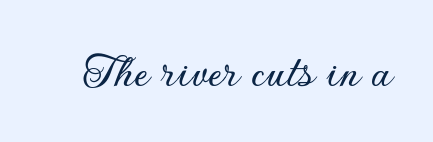
Q: Is the text italic (slanted)? A: Yes.
Q: Is the typeface a serif or a sans-serif typeface? A: Sans-serif.
Q: Is the text underlined? A: No.
Q: Is the spacing between letters normal or unusually wide? A: Normal.
Q: Width (condensed, normal, or wide)? A: Normal.
Q: Stroke contrast? A: Low.
Q: x-height? A: Small.
Q: Monospaced? A: No.
